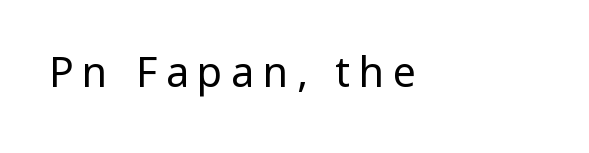
{"serif": "no", "italic": "no", "bold": "no", "weight": "regular", "width": "condensed", "stroke_contrast": "low", "x_height": "large", "monospaced": "no", "underline": "no", "align": "left", "letter_spacing": "wide", "letter_spacing_em": 0.21, "glyph_px": 41}
